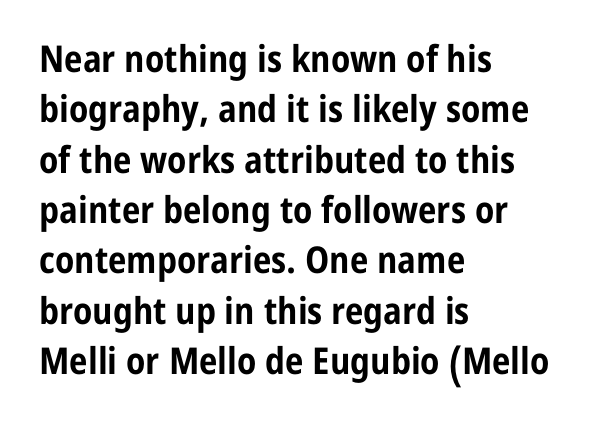
Q: Is the text bold? A: Yes.
Q: Is the text italic (slanted)? A: No, it is upright.
Q: Is the typeface a serif or a sans-serif typeface? A: Sans-serif.
Q: Is the text underlined? A: No.
Q: How is the paragraph aligned? A: Left-aligned.
Q: Is the spacing between letters normal or unusually wide? A: Normal.
Q: Is the spacing between lines tight, normal or loose? A: Normal.
Q: Width (condensed, normal, or wide)? A: Condensed.
Q: Stroke contrast? A: Low.
Q: x-height? A: Medium.
Q: Monospaced? A: No.
